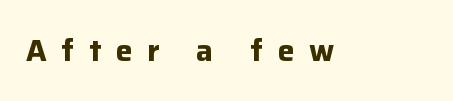
The image shows 30 px bold sans-serif type, upright; set unusually wide letter spacing (+0.49 em), not underlined; low stroke contrast and a medium x-height.
